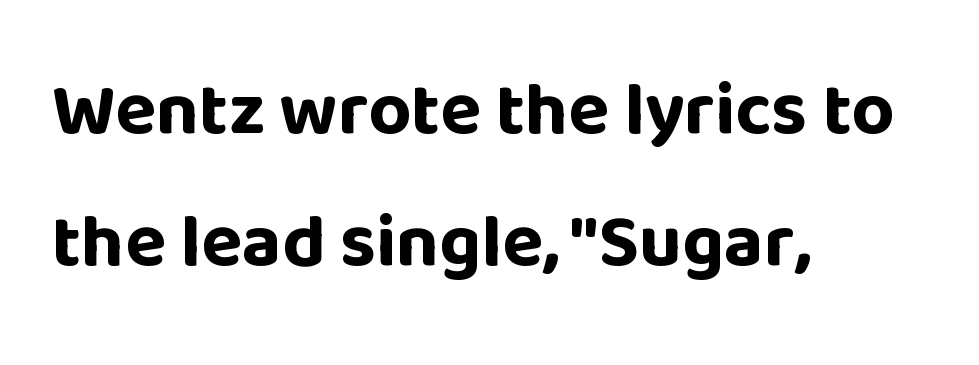
Each row of text sits above clean, open space. Is this a fixed-width face? No — the glyphs have proportional, varying widths. Pretty heavy lettering here — definitely bold. The line texture is even and compact thanks to regular tracking. Are there feet on the stems? There aren't — it's a sans. Short and long lines alike share a common starting point at left.
